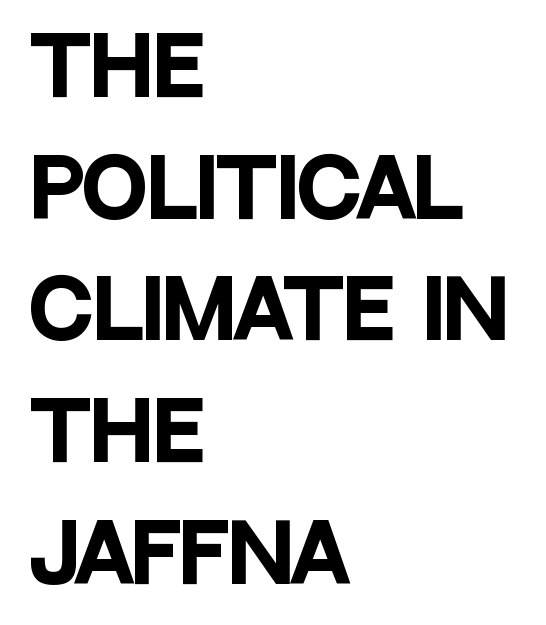
{"serif": "no", "italic": "no", "bold": "yes", "weight": "heavy", "width": "condensed", "stroke_contrast": "low", "x_height": "large", "monospaced": "no", "underline": "no", "align": "left", "line_spacing": "normal", "line_spacing_ratio": 1.54, "letter_spacing": "normal", "letter_spacing_em": 0.0, "glyph_px": 79}
